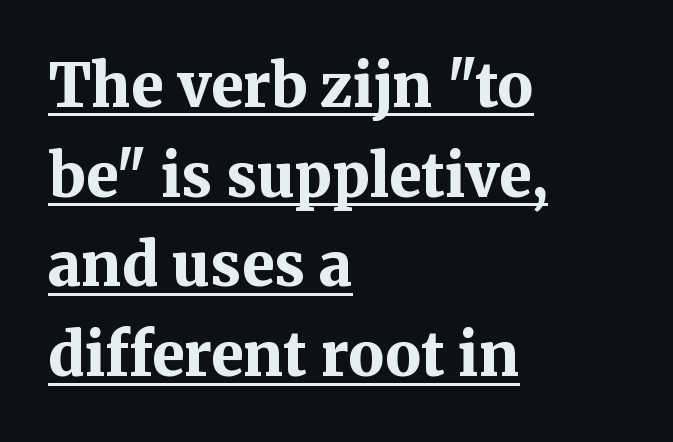
The image shows 59 px bold serif type, upright; set left-aligned, normal line spacing (1.52x), normal letter spacing, underlined; medium stroke contrast and a medium x-height.
